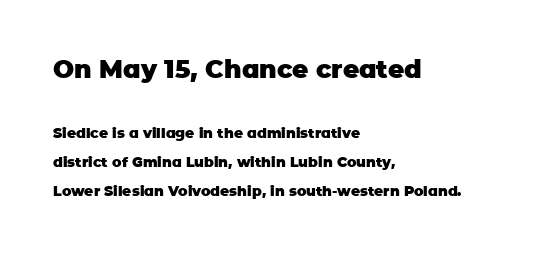
Q: Is the text bold? A: Yes.
Q: Is the text italic (slanted)? A: No, it is upright.
Q: Is the text underlined? A: No.
Q: How is the paragraph aligned? A: Left-aligned.
Q: Is the spacing between letters normal or unusually wide? A: Normal.
Q: Is the spacing between lines tight, normal or loose? A: Loose.
Q: Which block of text is set in a larger size, the first (top) or the second (bottom)? A: The first (top) one.
